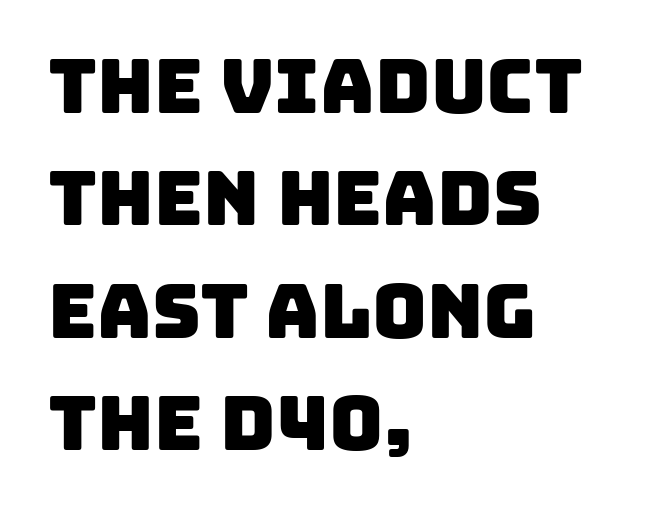
The face used here is proportionally spaced, like ordinary book or web type. Vertical spacing — default. Casual observation: everything's shoved over to the left. Check the space under the baseline: it is left empty. This rendering leaves character spacing at its baseline value.
